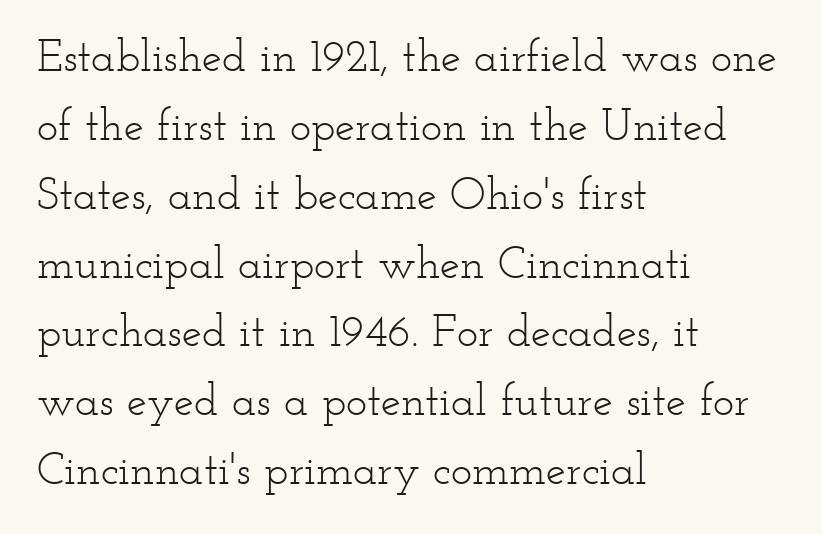
Q: Is the text bold? A: No.
Q: Is the text italic (slanted)? A: No, it is upright.
Q: Is the typeface a serif or a sans-serif typeface? A: Serif.
Q: Is the text underlined? A: No.
Q: How is the paragraph aligned? A: Left-aligned.
Q: Is the spacing between letters normal or unusually wide? A: Normal.
Q: Is the spacing between lines tight, normal or loose? A: Normal.
Q: Width (condensed, normal, or wide)? A: Wide.
Q: Stroke contrast? A: Low.
Q: x-height? A: Small.
Q: Monospaced? A: No.
